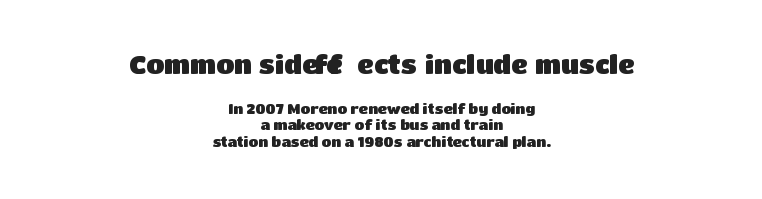
{"italic": "no", "bold": "yes", "underline": "no", "align": "center", "line_spacing_ratio": 1.19, "letter_spacing": "normal", "letter_spacing_em": 0.0, "larger_block": "first", "size_ratio": 1.86, "glyph_px": 26}
